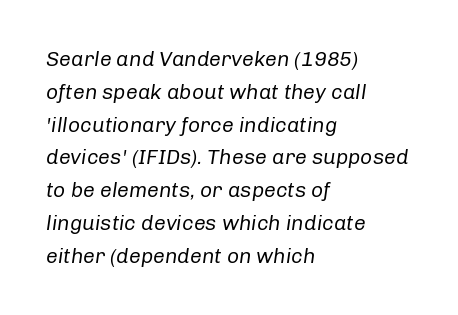
The image shows 21 px text type, italic (leaning right); set left-aligned, normal line spacing (1.56x), normal letter spacing, not underlined.
